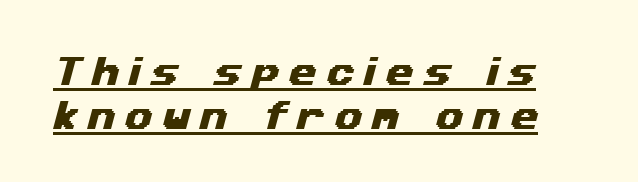
The image shows 32 px wide sans-serif type; set normal line spacing (1.36x), unusually wide letter spacing (+0.3 em), underlined; medium stroke contrast and a medium x-height.
